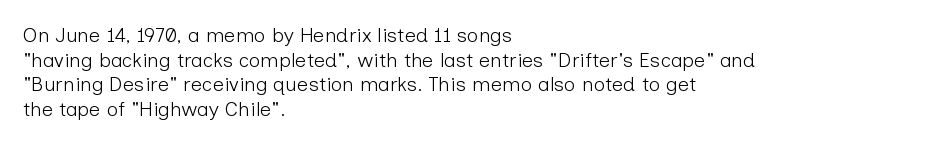
Casual observation: everything's shoved over to the left. This is not heavy type; no bold has been used. Italic? Not at all — the glyphs are vertical. The space beneath each line is pristine and unruled. No extra tracking has been applied to these lines.
